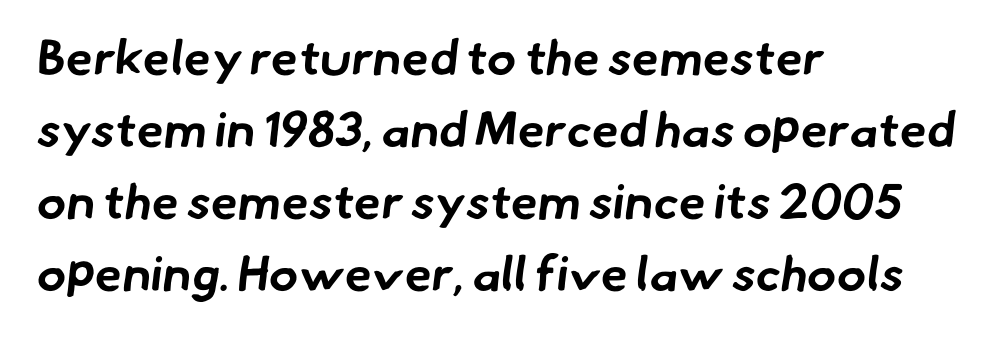
The image shows 49 px bold sans-serif type; set left-aligned, normal line spacing (1.47x), normal letter spacing, not underlined; low stroke contrast and a small x-height.
